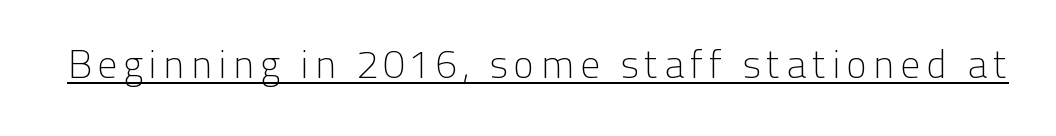
Q: Is the text bold? A: No.
Q: Is the text italic (slanted)? A: No, it is upright.
Q: Is the typeface a serif or a sans-serif typeface? A: Sans-serif.
Q: Is the text underlined? A: Yes.
Q: Width (condensed, normal, or wide)? A: Normal.
Q: Stroke contrast? A: Low.
Q: x-height? A: Medium.
Q: Monospaced? A: No.
